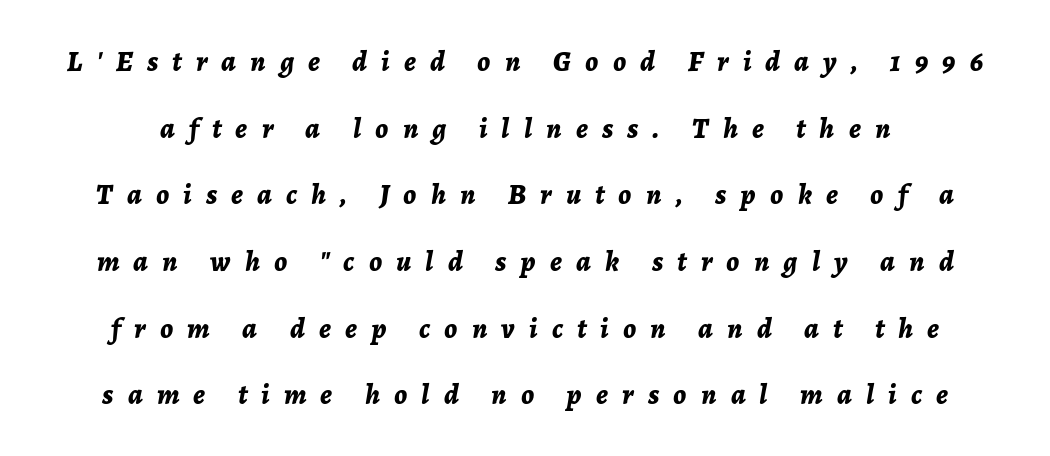
Beneath every word, the page is bare. The letters are bold, with thick, heavy strokes. These lines stand farther apart than default settings would place them. Substantial extra tracking has been applied to these lines. Looks like regular typesetting: each glyph gets only the width it needs.
